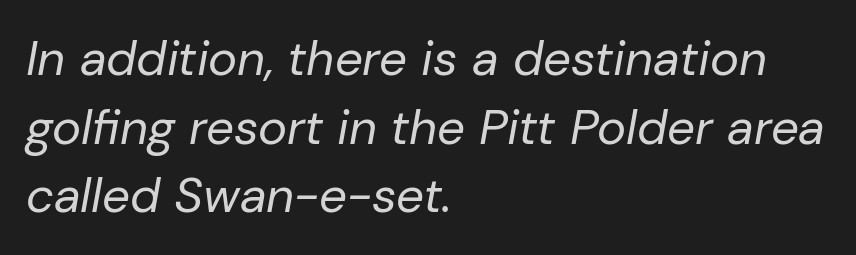
Words appear dense and cohesive because spacing is normal. The string is rendered with underlining switched off. Do the characters align in a grid? No, the font is proportional. Horizontally, the lines are justified to the leading edge only.
